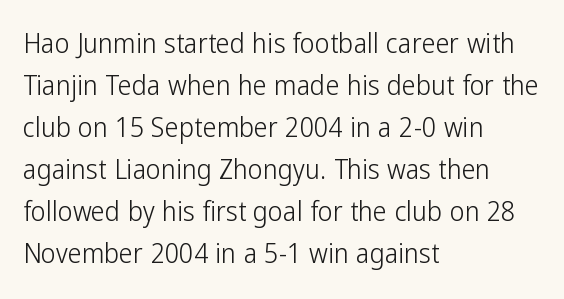
The image shows 28 px light, condensed sans-serif type, upright; set left-aligned, normal line spacing (1.5x), normal letter spacing, not underlined; low stroke contrast and a medium x-height.
